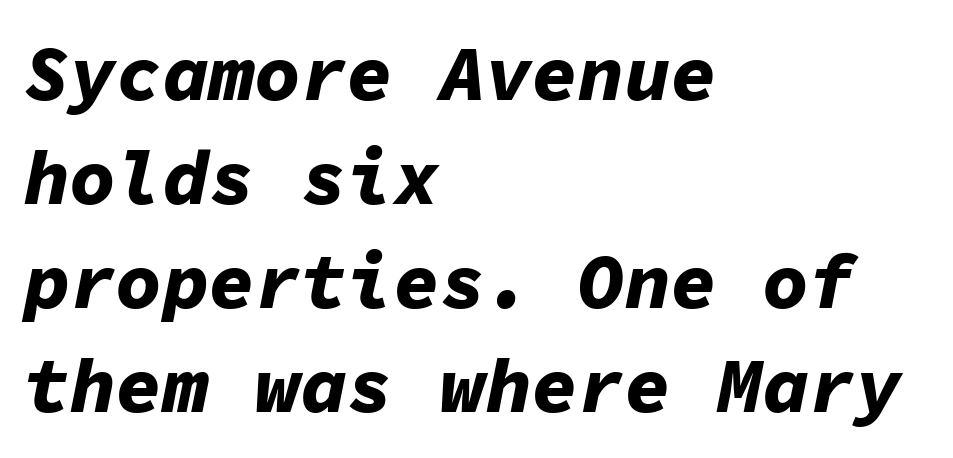
Q: Is the text bold? A: Yes.
Q: Is the text italic (slanted)? A: Yes, it leans right by about 11 degrees.
Q: Is the text underlined? A: No.
Q: How is the paragraph aligned? A: Left-aligned.
Q: Is the spacing between letters normal or unusually wide? A: Normal.
Q: Is the spacing between lines tight, normal or loose? A: Normal.
Q: Width (condensed, normal, or wide)? A: Normal.
Q: Stroke contrast? A: Low.
Q: x-height? A: Medium.
Q: Monospaced? A: Yes.
